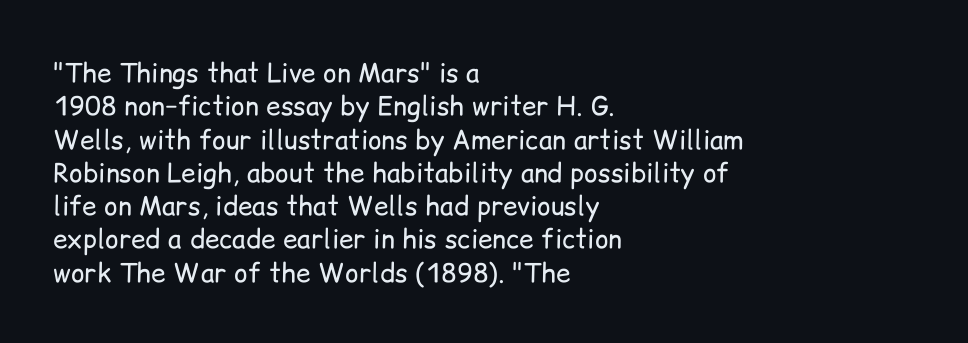
Compared with typical paragraphs, the rows here are spaced about the same. The letters stand straight up with perfectly vertical stems. Short and long lines alike share a common starting point at left. Is the stroke heavy? The answer is a plain regular-or-lighter. In terms of letterspacing, this is plain default setting. Just letters on the line, the space beneath them empty.
